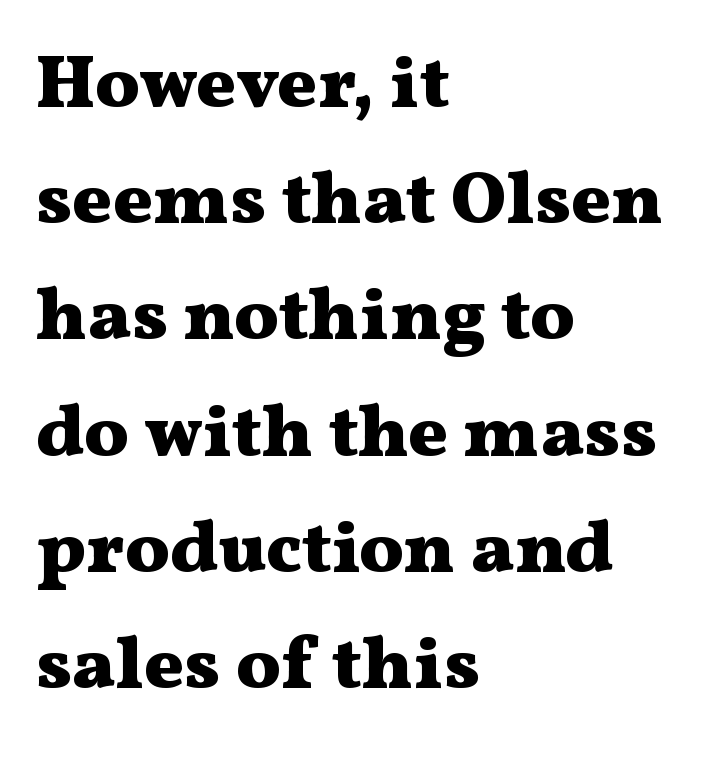
Do the characters align in a grid? No, the font is proportional. Compared with an ordinary text face, these strokes are far heavier — a full bold. A classic flush-left, rag-right setting is used for this passage. The font family rendered here belongs to the serif group. In terms of leading, this rendering sits right in the middle. Just letters on the line, the space beneath them empty.
